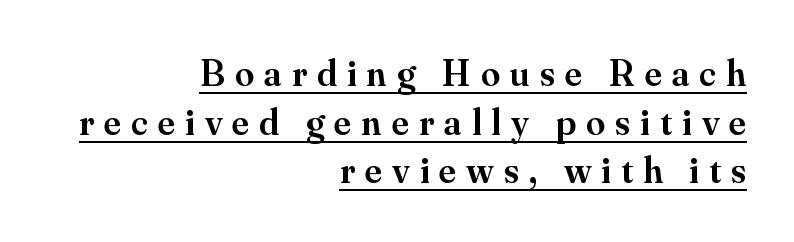
The rag falls on the left side of this text block. The sample's only ornament is a line tracing under the words. Look at the bottom of the vertical strokes: they flare into serifs here. The tracking jumps out immediately: characters are airy and widely separated. Weight check: semibold — heavier than regular, not quite bold. Unlike italic type, these characters show no tilt at all.
